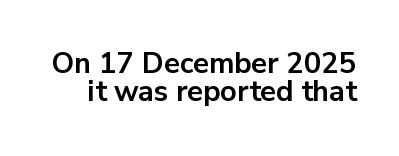
The image shows 29 px bold sans-serif type, upright; set tight line spacing (0.97x), normal letter spacing, not underlined; low stroke contrast and a medium x-height.
